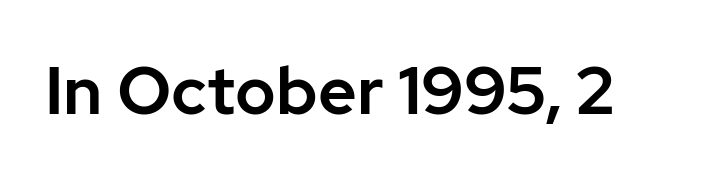
Each letter's strokes conclude bluntly, with no projecting serifs. Note the varied advance widths — an 'i' is clearly narrower than an 'm'. The rendering keeps characters at their native spacing. The space beneath each line is pristine and unruled.
